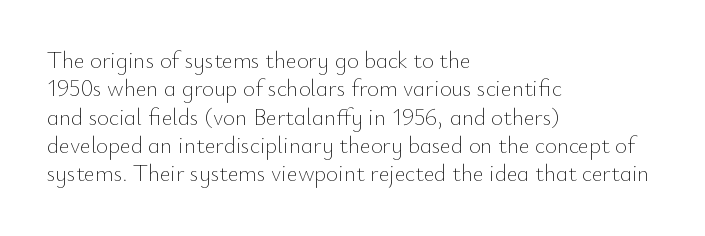
{"italic": "no", "bold": "no", "underline": "no", "align": "left", "line_spacing_ratio": 1.23, "letter_spacing": "normal", "letter_spacing_em": 0.0, "glyph_px": 23}
